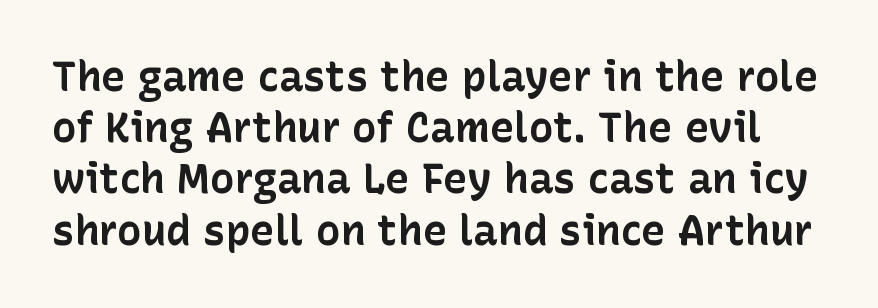
Q: Is the text bold? A: Yes.
Q: Is the text italic (slanted)? A: No, it is upright.
Q: Is the typeface a serif or a sans-serif typeface? A: Sans-serif.
Q: Is the text underlined? A: No.
Q: Is the spacing between letters normal or unusually wide? A: Normal.
Q: Is the spacing between lines tight, normal or loose? A: Normal.
Q: Width (condensed, normal, or wide)? A: Normal.
Q: Stroke contrast? A: Low.
Q: x-height? A: Medium.
Q: Monospaced? A: No.
